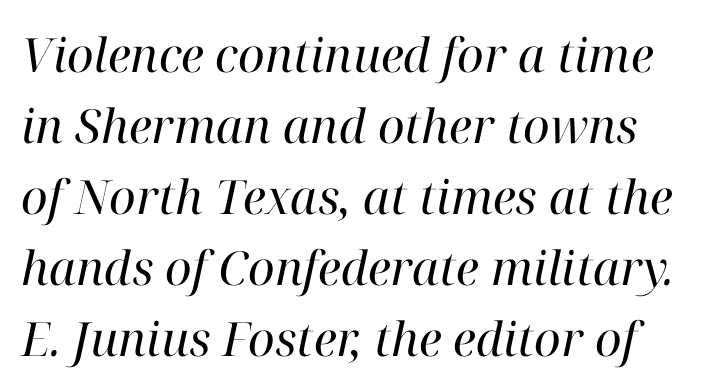
Leading matches the norm, producing a regular column. These glyphs show unthickened strokes, regular width or finer. Serifs: yes, visible at the terminals of the letterforms. Bare-footed words on every line. Tracking value appears to be zero — textbook default spacing. Does the lettering tilt? It does — this is italic.
